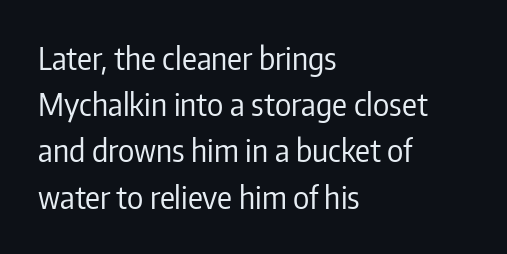
Is there much room between lines? A standard amount, neither cramped nor airy. On a weight scale, this lands at 450 or below. Every stem runs plumb, perpendicular to the baseline. Character widths vary here, with narrow letters taking less room than wide ones. The words here are not underlined. The compositor pushed each line to the left boundary.
